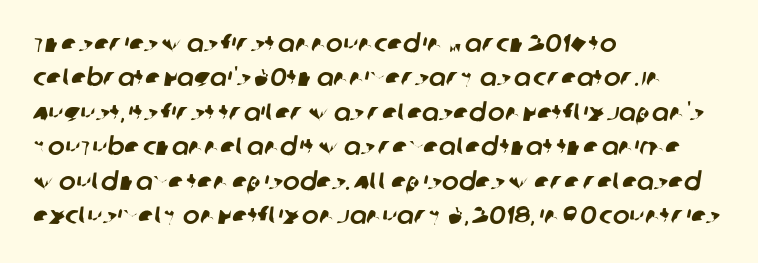
This rendering uses left alignment, leaving the right contour irregular. The strip under each line holds only bare page. Is there much room between lines? A standard amount, neither cramped nor airy. Tracking value appears to be zero — textbook default spacing.
